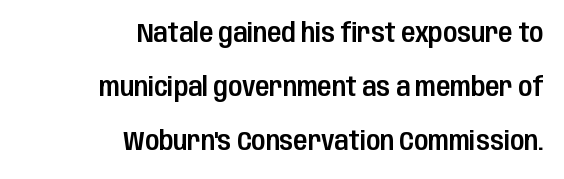
Every row of glyphs terminates at an identical x-position on the right. The area under the type is left untouched. The rendering uses a large line-height, opening up the rows. Short note: letters normally spaced.
